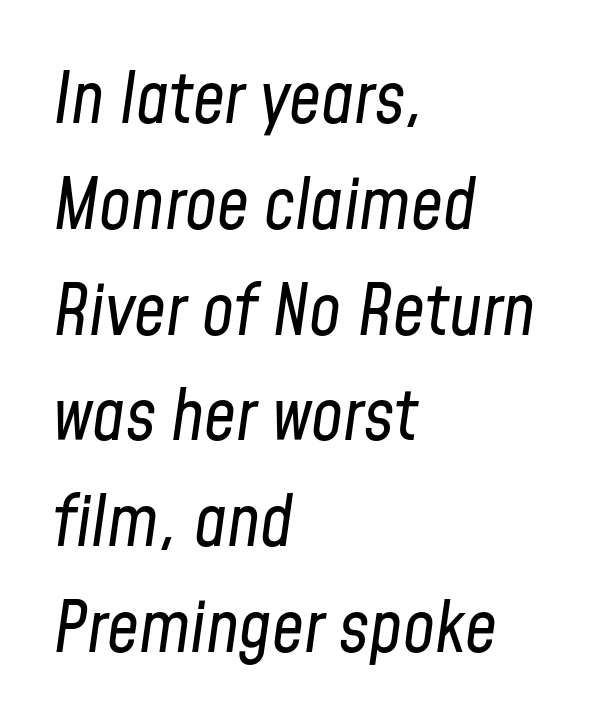
Is the stroke heavy? The answer is a plain regular-or-lighter. The baseline area is clear. Each line starts at the same left margin while the right side varies. Observe the lean: these are italic letterforms.
